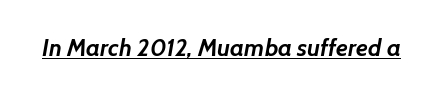
Q: Is the text bold? A: Yes.
Q: Is the text underlined? A: Yes.
Q: Is the spacing between letters normal or unusually wide? A: Normal.
